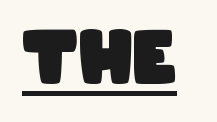
Q: Is the text bold? A: Yes.
Q: Is the typeface a serif or a sans-serif typeface? A: Sans-serif.
Q: Is the text underlined? A: Yes.
Q: Is the spacing between letters normal or unusually wide? A: Normal.
Q: Width (condensed, normal, or wide)? A: Condensed.
Q: Stroke contrast? A: Low.
Q: x-height? A: Large.
Q: Monospaced? A: No.
